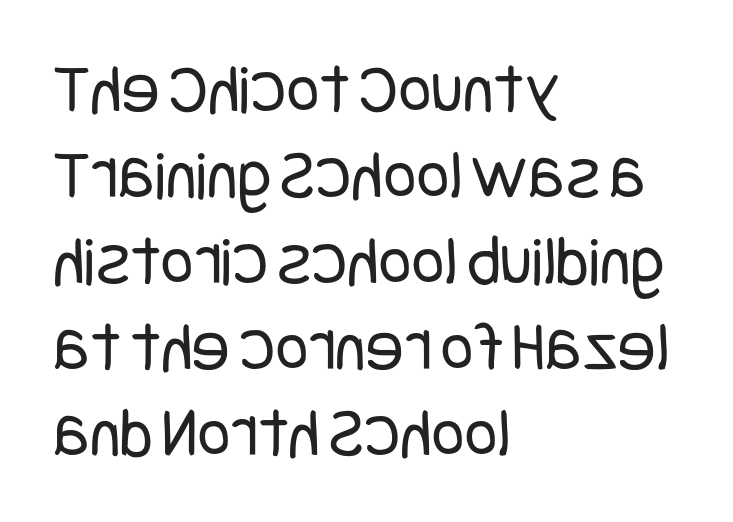
The image shows 71 px regular-weight, condensed sans-serif type, upright; set left-aligned, line spacing 1.21x, normal letter spacing, not underlined; low stroke contrast and a large x-height.
